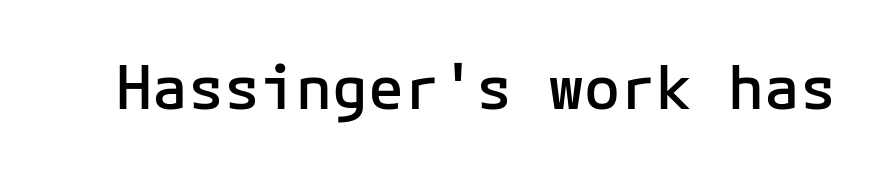
You can tell it's not italic because the verticals are truly vertical. To sum up the face: it is a sans, with no serifs. Typesetter's note: demi weight, one step under bold. Unmarked baselines from the first word to the last.
